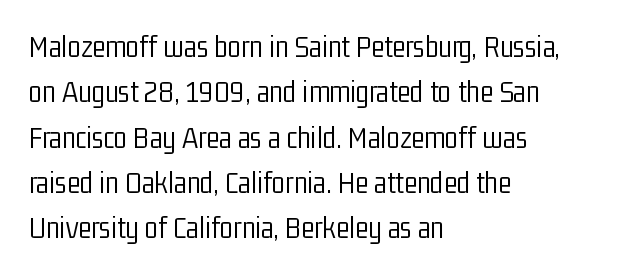
{"serif": "no", "italic": "no", "bold": "no", "weight": "light", "width": "condensed", "stroke_contrast": "low", "x_height": "medium", "monospaced": "no", "underline": "no", "align": "left", "line_spacing": "normal", "line_spacing_ratio": 1.46, "letter_spacing": "normal", "letter_spacing_em": 0.0, "glyph_px": 31}
